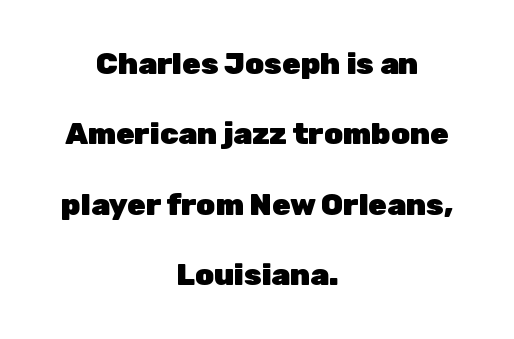
Nothing unusual about the tracking: characters are spaced as the font intends. The rendering uses natural spacing where letterforms have individual widths. The typography opts for an upright posture over an oblique one. Serifs: no, the terminals of the letterforms are clean. Vertical spacing — loose. The lines in this sample share a center point and differ in where they start and stop.
